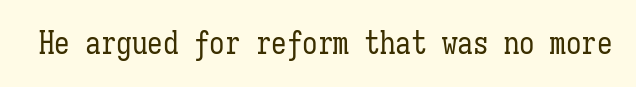
Q: Is the text bold? A: No.
Q: Is the text italic (slanted)? A: No, it is upright.
Q: Is the text underlined? A: No.
Q: Is the spacing between letters normal or unusually wide? A: Normal.
Q: Width (condensed, normal, or wide)? A: Condensed.
Q: Stroke contrast? A: Low.
Q: x-height? A: Medium.
Q: Monospaced? A: Yes.
